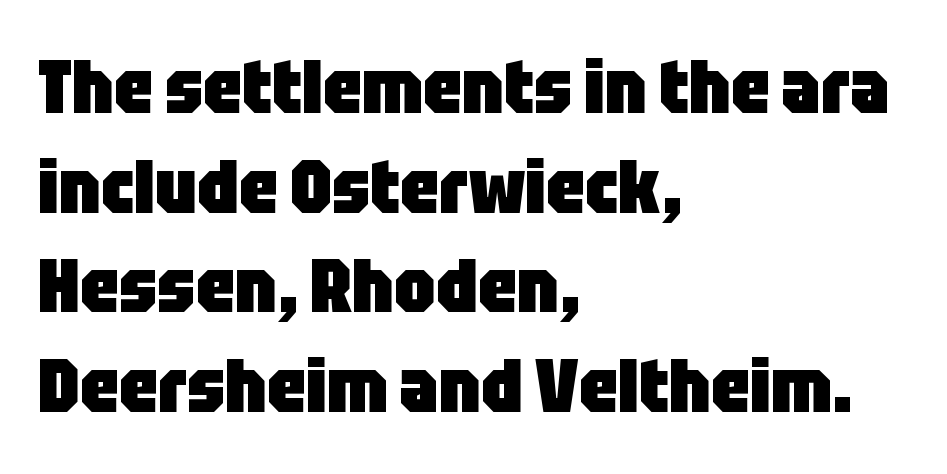
The image shows 75 px heavy, condensed sans-serif type, upright; set left-aligned, normal line spacing (1.33x), normal letter spacing, not underlined; low stroke contrast and a large x-height.
